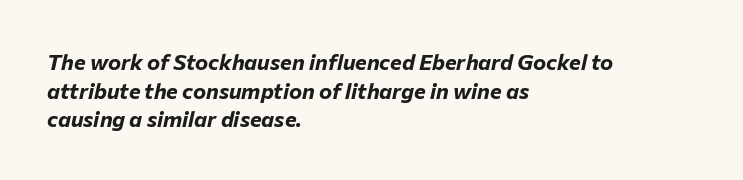
Q: Is the text bold? A: Yes.
Q: Is the text italic (slanted)? A: Yes, it leans right by about 12 degrees.
Q: Is the text underlined? A: No.
Q: How is the paragraph aligned? A: Left-aligned.
Q: Is the spacing between letters normal or unusually wide? A: Normal.
Q: Is the spacing between lines tight, normal or loose? A: Normal.
